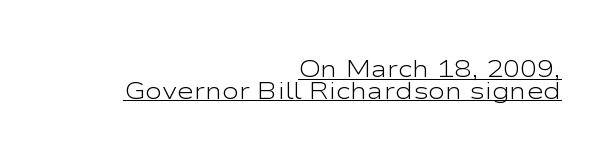
The image shows 23 px text type, upright; set right-aligned, tight line spacing (0.95x), normal letter spacing, underlined.
